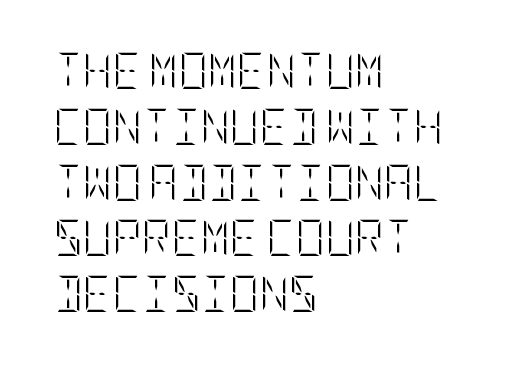
Q: Is the text bold? A: No.
Q: Is the text italic (slanted)? A: No, it is upright.
Q: Is the text underlined? A: No.
Q: How is the paragraph aligned? A: Left-aligned.
Q: Is the spacing between letters normal or unusually wide? A: Normal.
Q: Is the spacing between lines tight, normal or loose? A: Normal.
Q: Width (condensed, normal, or wide)? A: Condensed.
Q: Stroke contrast? A: Low.
Q: x-height? A: Large.
